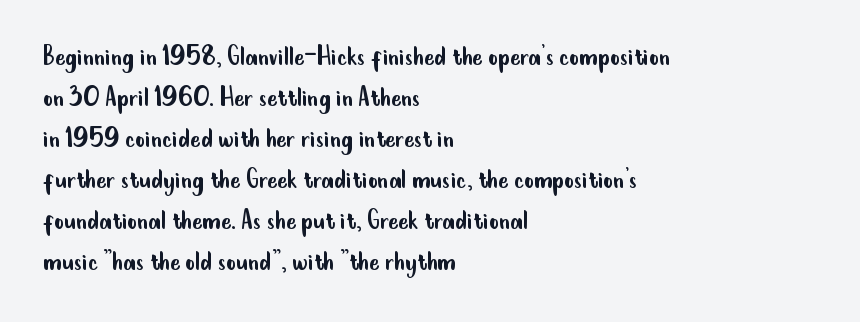
The image shows 30 px regular-weight, condensed sans-serif type, upright; set left-aligned, normal line spacing (1.37x), normal letter spacing, not underlined; low stroke contrast and a small x-height.
